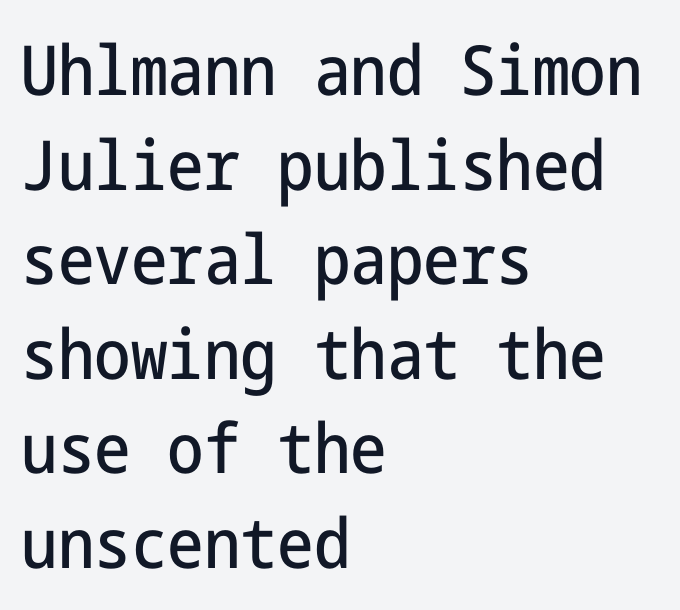
{"serif": "no", "italic": "no", "width": "condensed", "stroke_contrast": "low", "x_height": "medium", "underline": "no", "align": "left", "line_spacing": "normal", "line_spacing_ratio": 1.37, "letter_spacing": "normal", "letter_spacing_em": 0.0, "glyph_px": 69}
